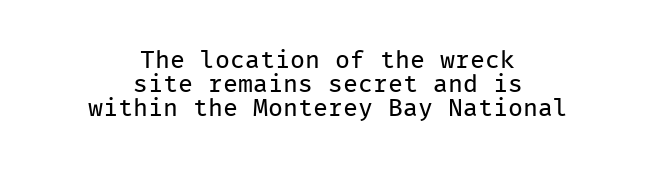
Descenders hang freely into open space. Students, observe: this is what under-led, compact text looks like. Is there any slant? The stems are plumb. The font is comparable to plain body text, perhaps lighter.
